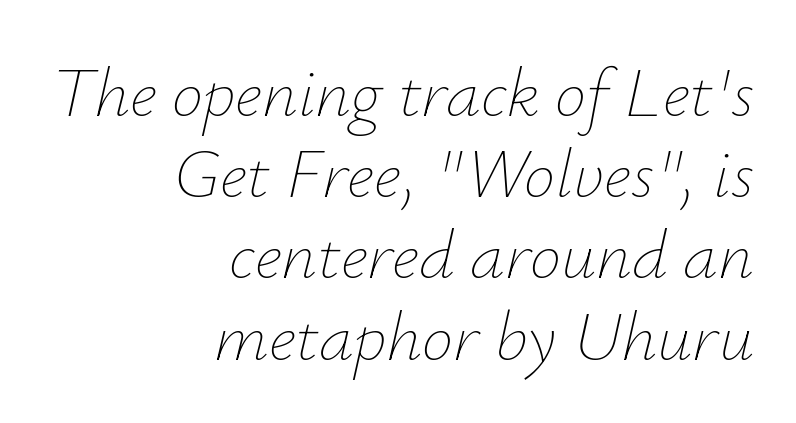
{"italic": "yes", "lean": "right", "slant_degrees": 12, "bold": "no", "weight": "thin", "width": "normal", "stroke_contrast": "low", "x_height": "small", "monospaced": "no", "underline": "no", "align": "right", "line_spacing_ratio": 1.16, "letter_spacing": "normal", "letter_spacing_em": 0.0, "glyph_px": 70}
